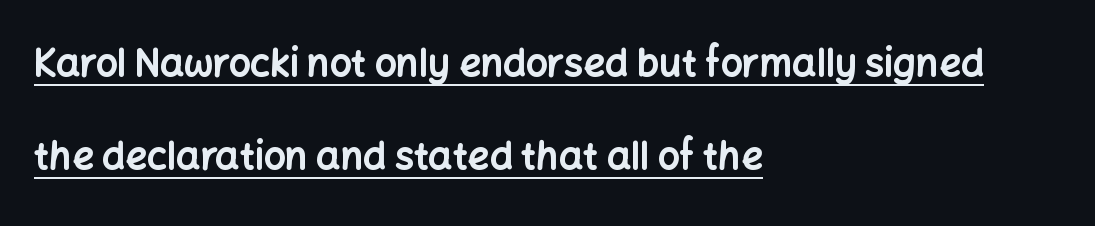
Q: Is the text bold? A: Yes.
Q: Is the text italic (slanted)? A: No, it is upright.
Q: Is the typeface a serif or a sans-serif typeface? A: Sans-serif.
Q: Is the text underlined? A: Yes.
Q: How is the paragraph aligned? A: Left-aligned.
Q: Is the spacing between letters normal or unusually wide? A: Normal.
Q: Is the spacing between lines tight, normal or loose? A: Loose.
Q: Width (condensed, normal, or wide)? A: Normal.
Q: Stroke contrast? A: Low.
Q: x-height? A: Medium.
Q: Monospaced? A: No.
